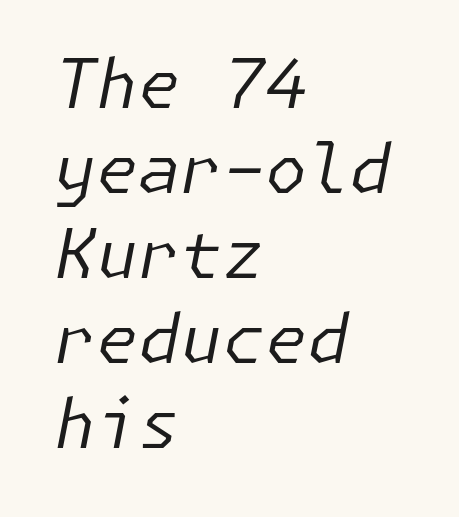
The horizontal fit of the characters is conventional and even. Each line starts at the same left margin while the right side varies. Compared with a typical body face, this is equally light or lighter still. Type without underlining.
